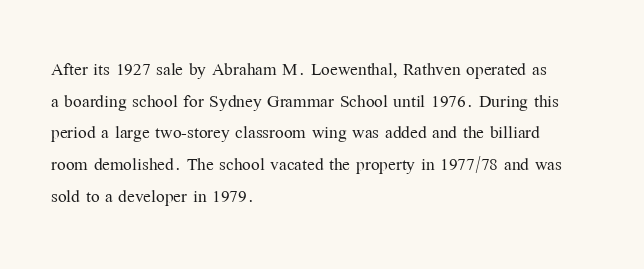
A roman cut, with each character standing at attention. Line spacing here is normal. The text block is weighted toward the left margin, trailing off unevenly rightward. Lines of text with bare space underneath. Nothing unusual about the tracking: characters are spaced as the font intends. A quiet, ordinary-to-light weight characterises the typeface.
